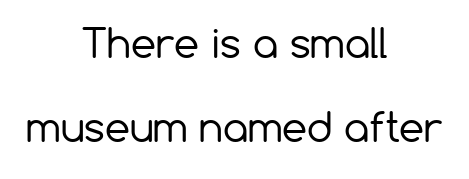
{"serif": "no", "italic": "no", "bold": "no", "weight": "regular", "width": "normal", "stroke_contrast": "low", "x_height": "medium", "monospaced": "no", "underline": "no", "align": "center", "line_spacing": "loose", "line_spacing_ratio": 2.11, "letter_spacing": "normal", "letter_spacing_em": 0.0, "glyph_px": 40}
